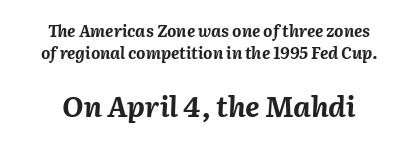
Characters follow at the spacing the type designer built in. The whitespace from short lines is split evenly between both sides. The gap between lines stays unmarked. The glyphs look as if they've been sheared to an angle. Caption: upper text group reduced, lower text group enlarged.
